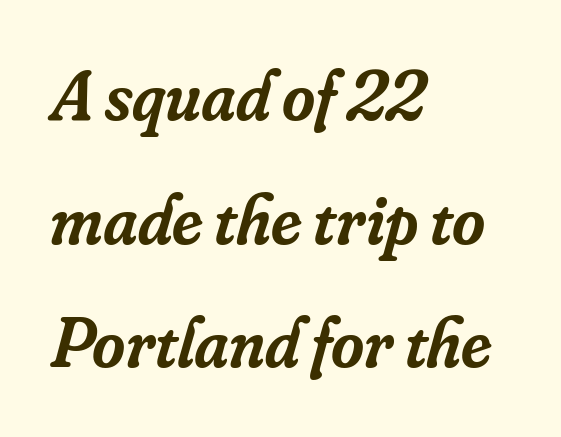
The image shows 71 px semibold serif type, italic (leaning right); set left-aligned, line spacing 1.74x, normal letter spacing, not underlined; low stroke contrast and a small x-height.
